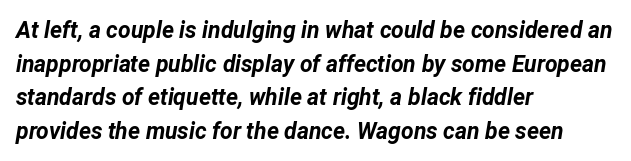
The image shows 23 px bold type, italic (leaning right); set left-aligned, normal line spacing (1.46x), normal letter spacing, not underlined.
